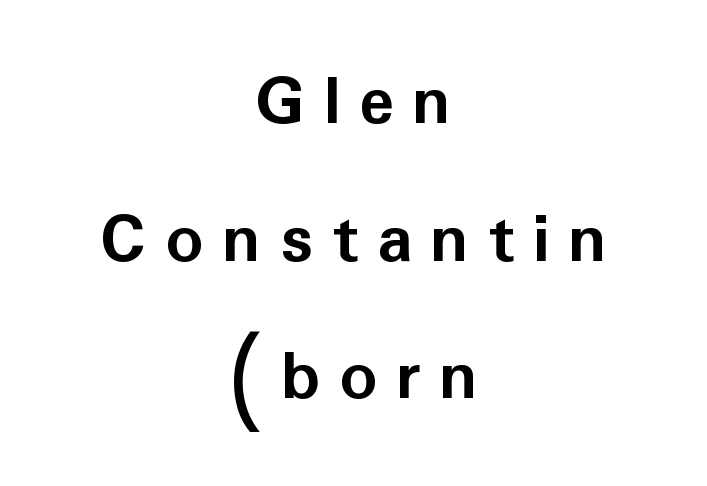
{"serif": "no", "italic": "no", "bold": "yes", "weight": "semibold", "width": "normal", "stroke_contrast": "low", "x_height": "medium", "monospaced": "no", "underline": "no", "align": "center", "line_spacing_ratio": 1.86, "letter_spacing": "wide", "letter_spacing_em": 0.25, "glyph_px": 74}
